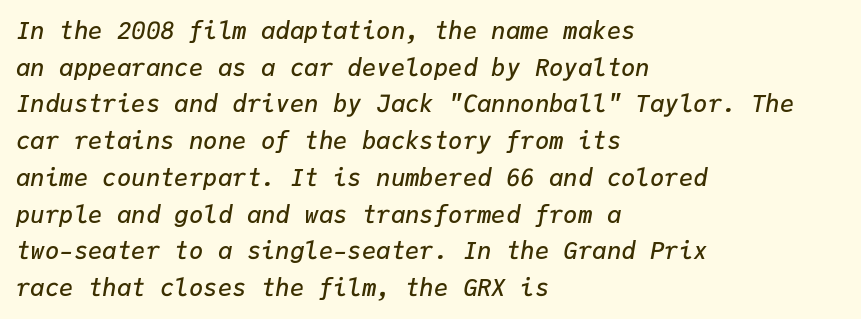
{"italic": "yes", "lean": "right", "slant_degrees": 9, "bold": "semi", "underline": "no", "align": "left", "line_spacing": "normal", "line_spacing_ratio": 1.53, "letter_spacing": "normal", "letter_spacing_em": 0.0, "glyph_px": 24}
